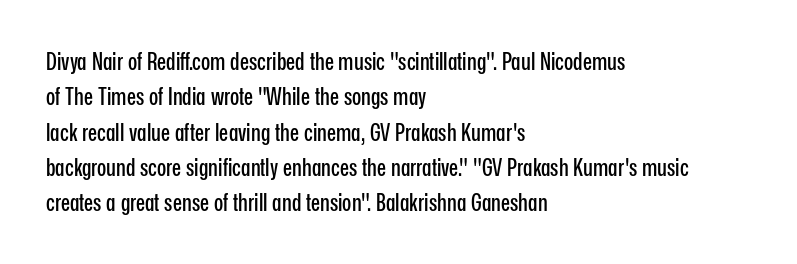
The image shows 24 px text type, upright; set left-aligned, normal line spacing (1.47x), normal letter spacing, not underlined.
